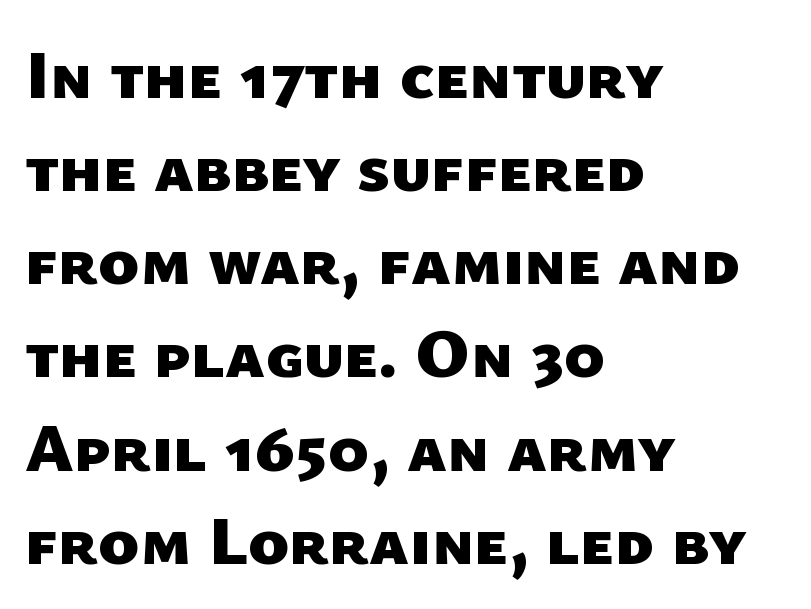
Descenders are the only things crossing below the line. Honestly, the row spacing looks completely unremarkable. Where is the straight margin? On the left. A typesetter would label this face a sans. Here the designer chose a conventional face with non-uniform glyph widths. Look at the tracking — it's just the regular setting, nothing added.
